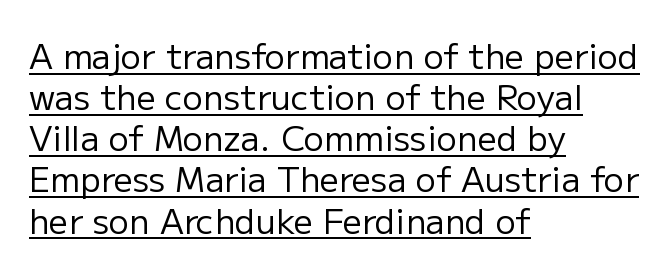
The image shows 34 px regular-weight sans-serif type, upright; set left-aligned, line spacing 1.21x, normal letter spacing, underlined; low stroke contrast and a medium x-height.
